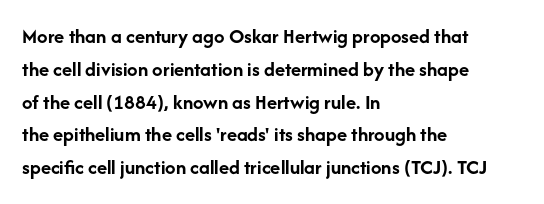
{"italic": "no", "bold": "yes", "underline": "no", "align": "left", "line_spacing": "normal", "line_spacing_ratio": 1.56, "letter_spacing": "normal", "letter_spacing_em": 0.0, "glyph_px": 21}
